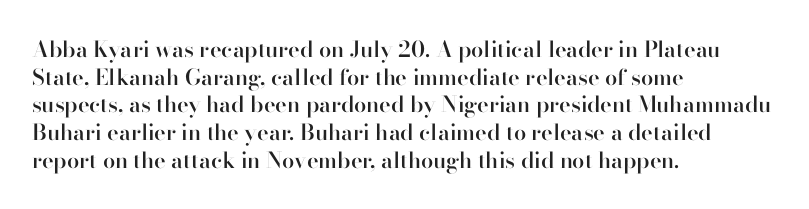
You can tell it's not italic because the verticals are truly vertical. Underlining? Definitely not there. Teacher's note: observe the even left margin — that is flush-left alignment. On the weight axis this lands at semibold, roughly 600.
